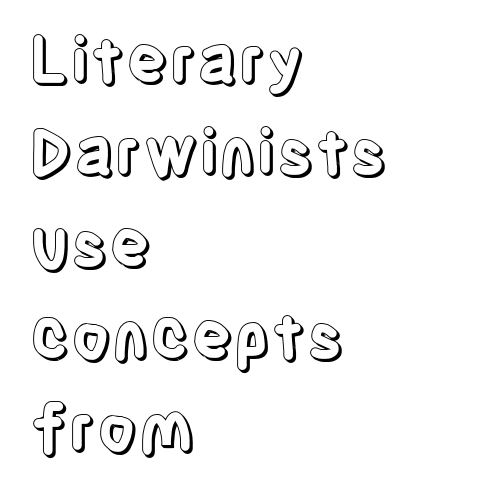
{"italic": "no", "width": "condensed", "x_height": "large", "monospaced": "no", "underline": "no", "align": "left", "line_spacing": "normal", "line_spacing_ratio": 1.46, "letter_spacing": "normal", "letter_spacing_em": 0.0, "glyph_px": 63}
